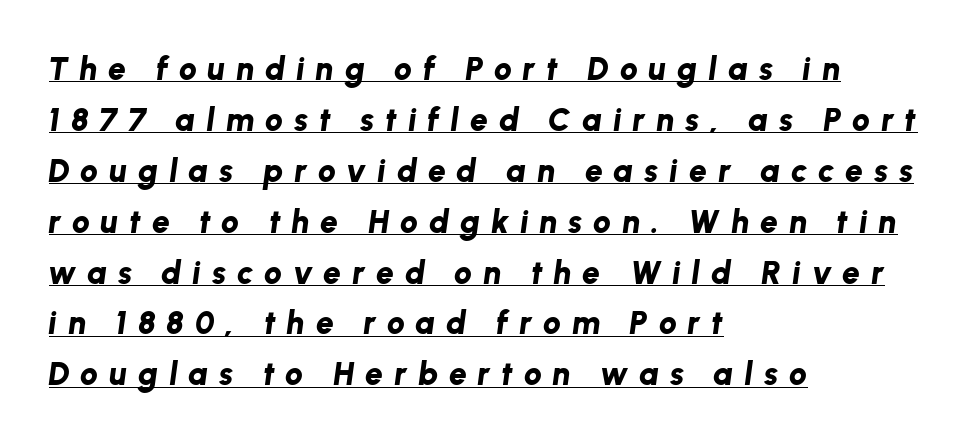
Q: Is the text bold? A: Yes.
Q: Is the text italic (slanted)? A: Yes, it leans right by about 8 degrees.
Q: Is the text underlined? A: Yes.
Q: How is the paragraph aligned? A: Left-aligned.
Q: Is the spacing between letters normal or unusually wide? A: Unusually wide.
Q: Is the spacing between lines tight, normal or loose? A: Normal.
Q: Width (condensed, normal, or wide)? A: Normal.
Q: Stroke contrast? A: Low.
Q: x-height? A: Medium.
Q: Monospaced? A: No.
